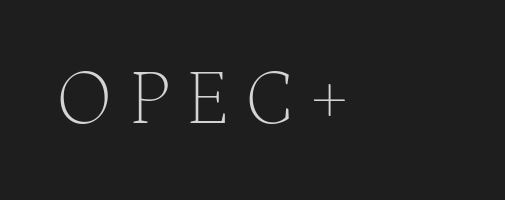
{"serif": "yes", "italic": "no", "bold": "no", "weight": "thin", "width": "normal", "stroke_contrast": "medium", "x_height": "medium", "monospaced": "no", "underline": "no", "glyph_px": 79}
